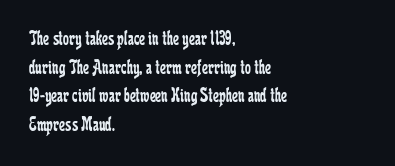
Line beginnings align vertically; line endings do not. Whoever set this chose a conventional vertical rhythm. Stroke mass is kept to a normal reading level or below. Nobody touched the tracking dial on this one.
